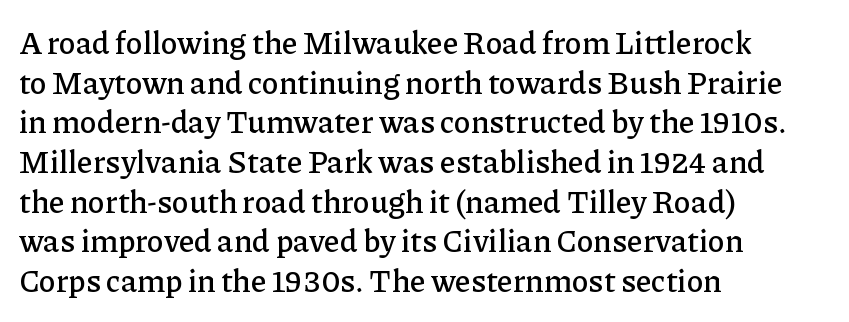
{"serif": "yes", "italic": "no", "width": "normal", "stroke_contrast": "low", "x_height": "medium", "monospaced": "no", "underline": "no", "align": "left", "line_spacing": "normal", "line_spacing_ratio": 1.28, "letter_spacing": "normal", "letter_spacing_em": 0.0, "glyph_px": 31}
